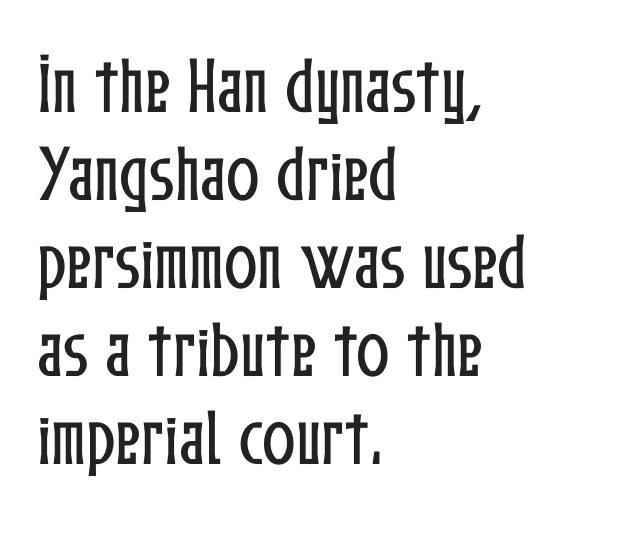
The image shows 62 px condensed type, upright; set left-aligned, normal line spacing (1.42x), normal letter spacing, not underlined; low stroke contrast and a medium x-height.
